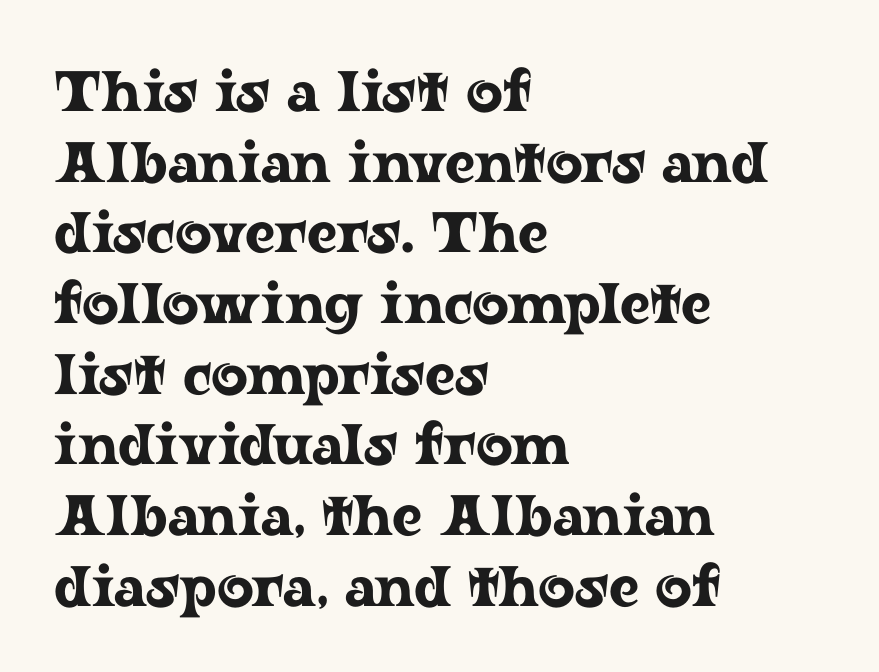
Q: Is the text italic (slanted)? A: No, it is upright.
Q: Is the typeface a serif or a sans-serif typeface? A: Serif.
Q: Is the text underlined? A: No.
Q: How is the paragraph aligned? A: Left-aligned.
Q: Is the spacing between letters normal or unusually wide? A: Normal.
Q: Width (condensed, normal, or wide)? A: Wide.
Q: Stroke contrast? A: Low.
Q: x-height? A: Medium.
Q: Monospaced? A: No.
